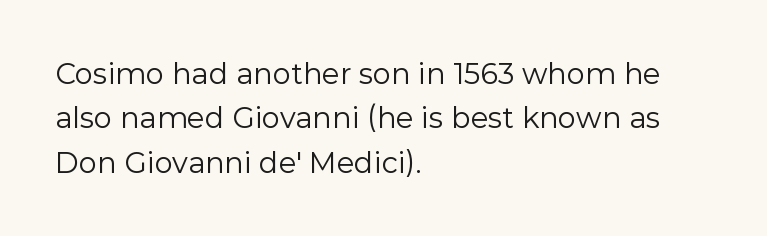
The image shows 29 px regular-weight sans-serif type, upright; set left-aligned, normal line spacing (1.53x), normal letter spacing, not underlined; low stroke contrast and a medium x-height.
